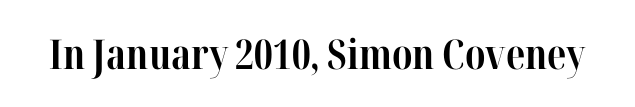
Posture: vertical. The type is set solid horizontally, with unmodified tracking. Decoration check: the copy has no underline. The passage shown is typed in a proportional face where columns would drift. Does the type have serifs? Yes, each stem ends in a small foot. The typesetting leans heavy: a genuine bold.
